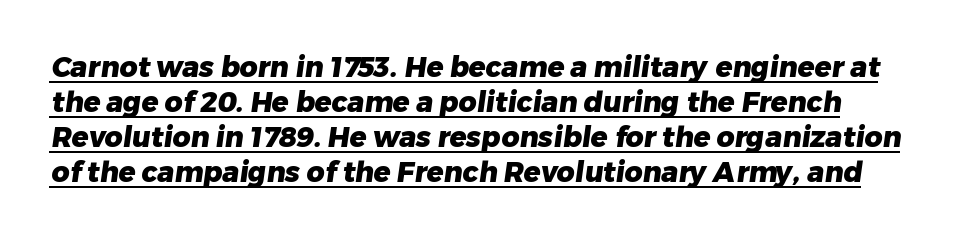
Q: Is the text bold? A: Yes.
Q: Is the typeface a serif or a sans-serif typeface? A: Sans-serif.
Q: Is the text underlined? A: Yes.
Q: Is the spacing between letters normal or unusually wide? A: Normal.
Q: Is the spacing between lines tight, normal or loose? A: Normal.
Q: Width (condensed, normal, or wide)? A: Normal.
Q: Stroke contrast? A: Low.
Q: x-height? A: Medium.
Q: Monospaced? A: No.
